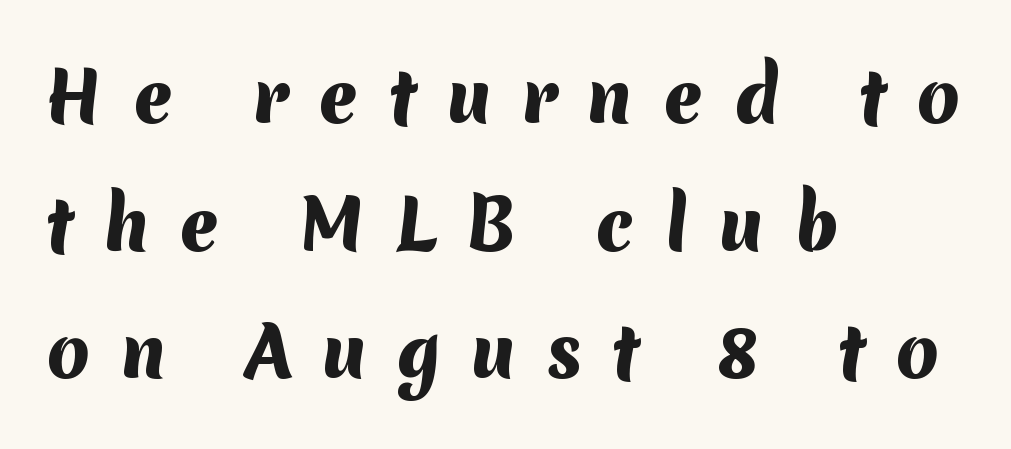
These words are printed bold, with thick strokes throughout. Each letter keeps its own natural width here, so spacing adapts to shape. Short and long lines alike share a common starting point at left. Regarding serifs, this sample does without them. Has an underline been added? It has not. Observe the wide spacing: letters keep a clear distance from each other.
